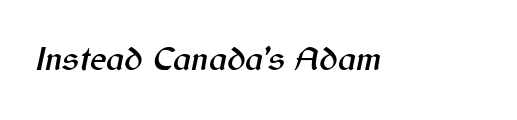
Nobody touched the tracking dial on this one. This sample has the flowing, uneven cadence of proportional lettering. A clean baseline with only descenders dipping below it. Slant detected: the letters are inclined.
